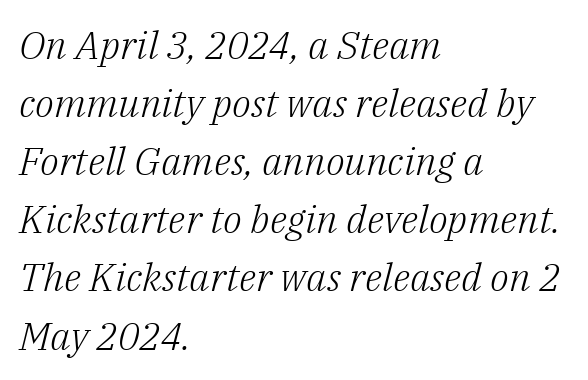
The typeface chosen for these lines features serifs. The letters are slanted; this is an italic face. Proportional: the letters do not fall into vertical columns. The lines in this sample share a left origin and differ only in where they stop. This rendering features lettering with no underline.
